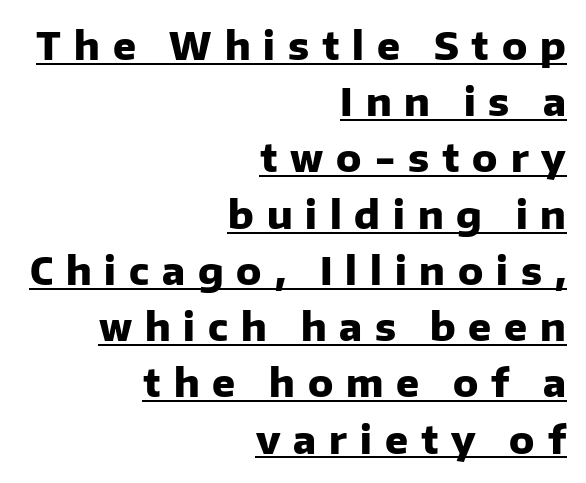
The typeface chosen for these lines omits serifs. The rendering uses a moderate line-height, typical for paragraphs. This sample carries an underscore along the baseline area. Character widths vary here, with narrow letters taking less room than wide ones.
